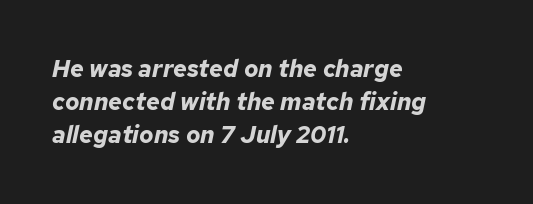
Letters rest on an invisible, unmarked baseline. The lettering tilts uniformly, giving the passage an italic look. Stroke thickness is high; the sample reads as a true bold. One-word summary of the alignment: left. Regarding leading, the lines here are spaced in the standard way.
